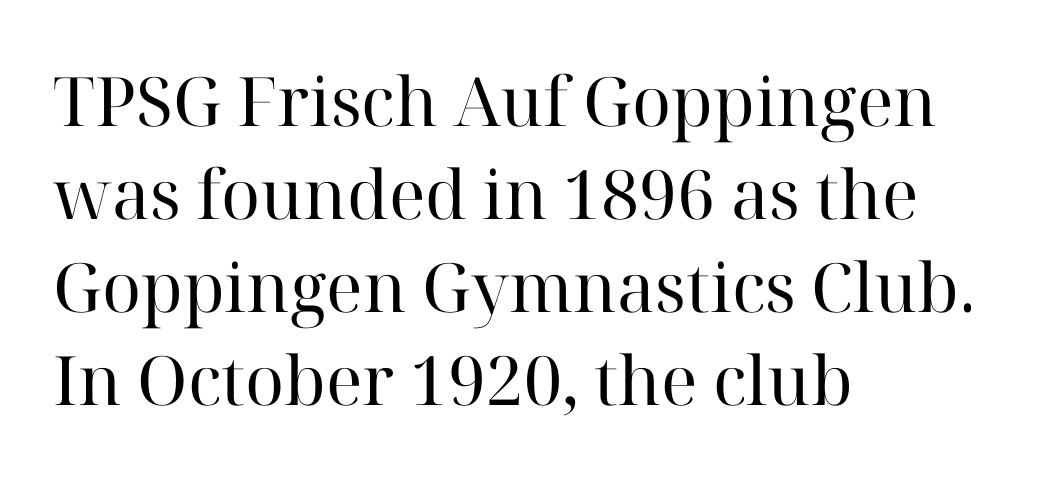
Q: Is the text bold? A: No.
Q: Is the text italic (slanted)? A: No, it is upright.
Q: Is the typeface a serif or a sans-serif typeface? A: Serif.
Q: Is the text underlined? A: No.
Q: How is the paragraph aligned? A: Left-aligned.
Q: Is the spacing between letters normal or unusually wide? A: Normal.
Q: Is the spacing between lines tight, normal or loose? A: Normal.
Q: Width (condensed, normal, or wide)? A: Normal.
Q: Stroke contrast? A: High.
Q: x-height? A: Medium.
Q: Monospaced? A: No.
